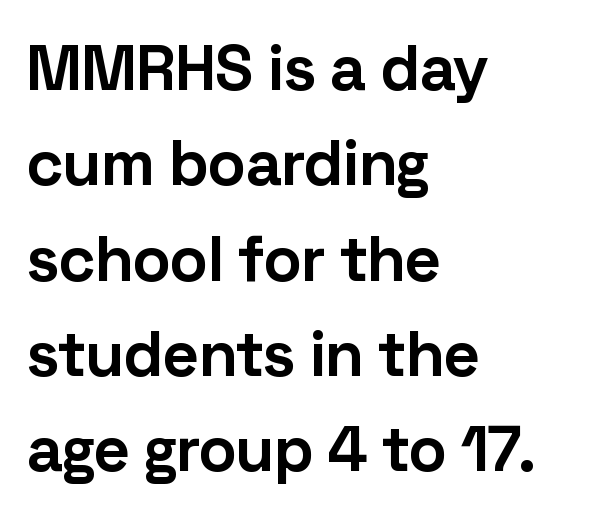
Q: Is the text bold? A: Yes.
Q: Is the text italic (slanted)? A: No, it is upright.
Q: Is the typeface a serif or a sans-serif typeface? A: Sans-serif.
Q: Is the text underlined? A: No.
Q: How is the paragraph aligned? A: Left-aligned.
Q: Is the spacing between letters normal or unusually wide? A: Normal.
Q: Is the spacing between lines tight, normal or loose? A: Normal.
Q: Width (condensed, normal, or wide)? A: Normal.
Q: Stroke contrast? A: Low.
Q: x-height? A: Medium.
Q: Monospaced? A: No.
